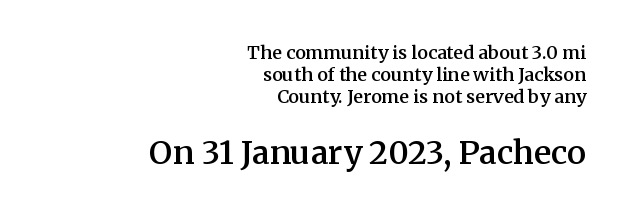
{"serif": "yes", "italic": "no", "bold": "semi", "weight": "semibold", "width": "normal", "stroke_contrast": "medium", "x_height": "medium", "monospaced": "no", "underline": "no", "align": "right", "line_spacing_ratio": 1.22, "letter_spacing": "normal", "letter_spacing_em": 0.0, "larger_block": "second", "size_ratio": 1.78, "glyph_px": 32}
